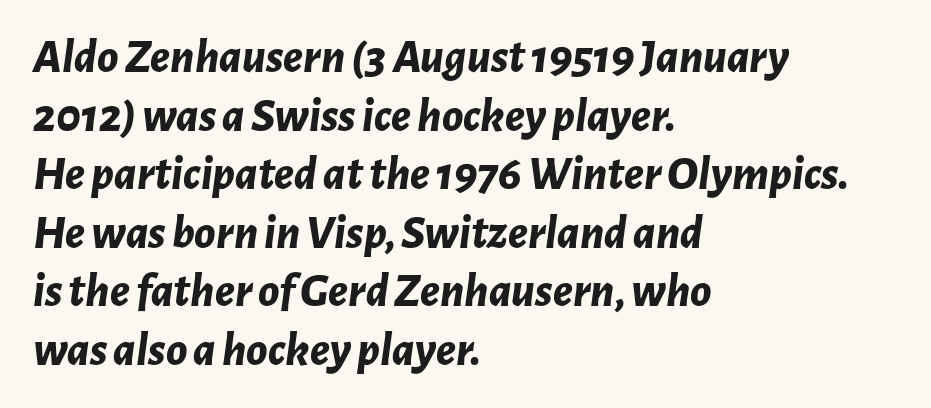
The image shows 48 px bold type, italic (leaning right); set left-aligned, line spacing 1.22x, normal letter spacing, not underlined; low stroke contrast and a medium x-height.
